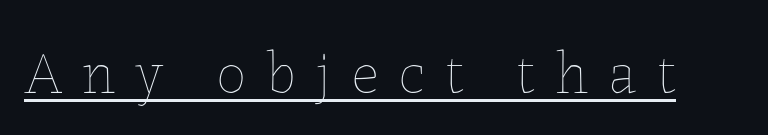
This sample uses expanded letter spacing, leaving extra air between glyphs. The lettering stays uniformly vertical, giving the passage a roman look. Like a heading marked for emphasis, these lines bear an underscore. The weight would be labelled regular, book, light, or lighter still. Do the characters align in a grid? No, the font is proportional.
